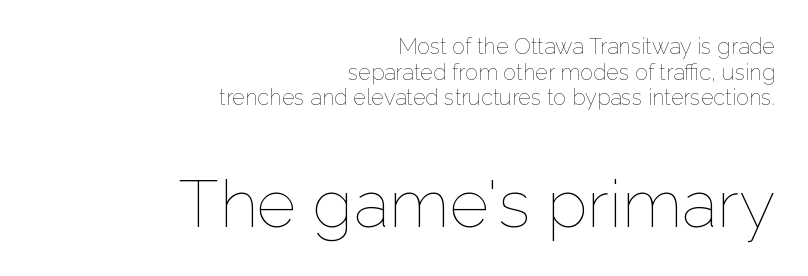
The image shows 67 px thin type, upright; set right-aligned, line spacing 1.17x, normal letter spacing, not underlined; the second (bottom) block is 3.05x larger; low stroke contrast and a medium x-height.
